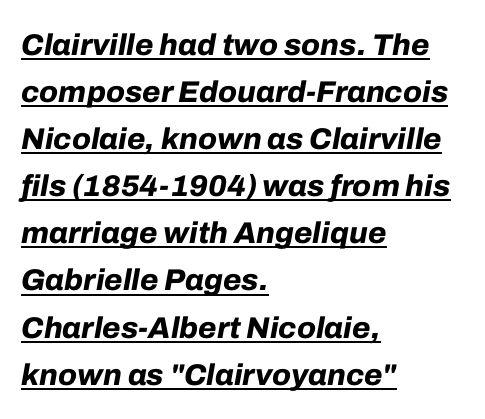
{"italic": "yes", "lean": "right", "slant_degrees": 10, "bold": "yes", "weight": "bold", "width": "normal", "stroke_contrast": "low", "x_height": "medium", "monospaced": "no", "underline": "yes", "align": "left", "line_spacing": "normal", "line_spacing_ratio": 1.57, "letter_spacing": "normal", "letter_spacing_em": 0.0, "glyph_px": 30}
